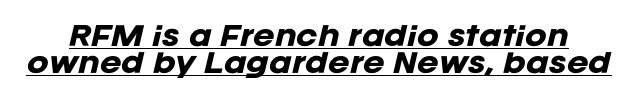
The whole block is typeset with a tilt. The horizontal fit of the characters is conventional and even. Underlined type. Leading: reduced.
